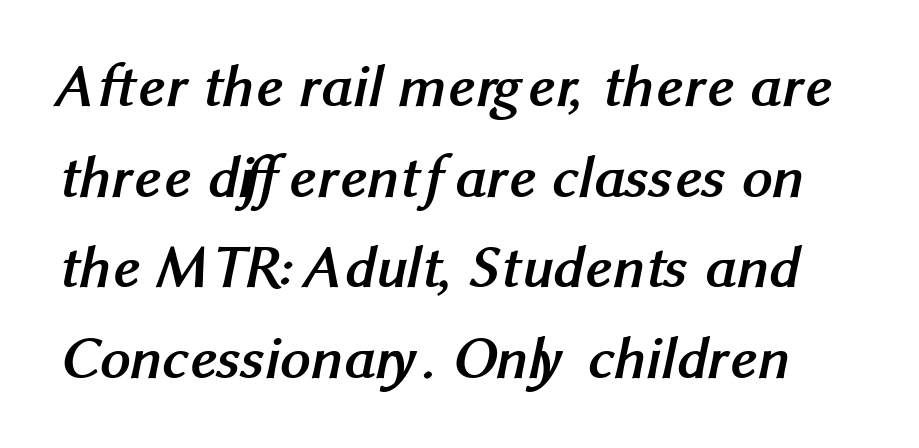
The image shows 60 px semibold sans-serif type; set left-aligned, normal line spacing (1.51x), normal letter spacing, not underlined; medium stroke contrast and a medium x-height.
